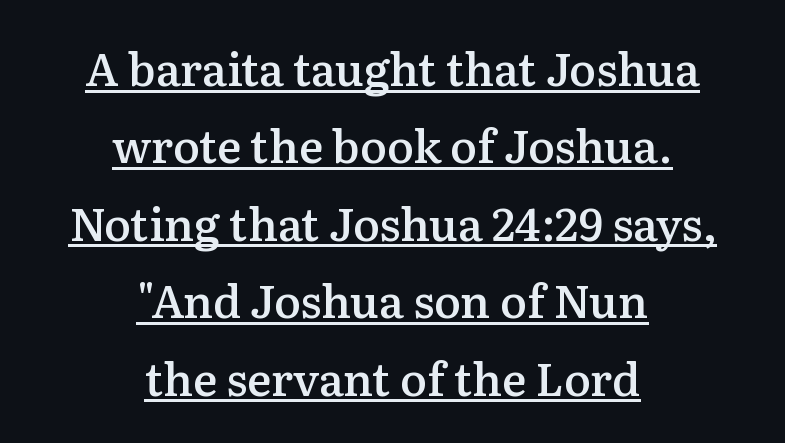
The rendering positions every line midway between the sides. Honestly, the underline is the first thing you notice here. This sample uses an upright cut, with every glyph sitting square on the baseline. Little horizontal feet cap the strokes, marking this as serif type. What weight is shown? A semibold, between regular and bold. The type is set solid horizontally, with unmodified tracking.
